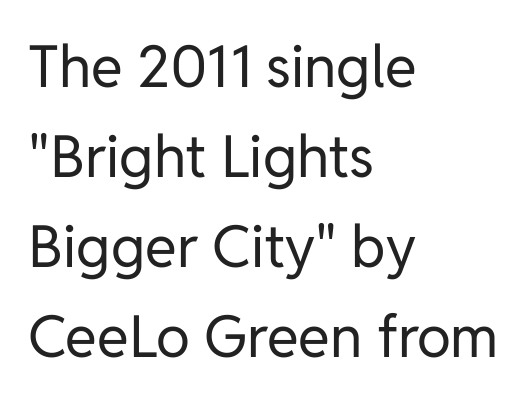
Q: Is the text bold? A: No.
Q: Is the text italic (slanted)? A: No, it is upright.
Q: Is the typeface a serif or a sans-serif typeface? A: Sans-serif.
Q: Is the text underlined? A: No.
Q: How is the paragraph aligned? A: Left-aligned.
Q: Is the spacing between letters normal or unusually wide? A: Normal.
Q: Is the spacing between lines tight, normal or loose? A: Normal.
Q: Width (condensed, normal, or wide)? A: Normal.
Q: Stroke contrast? A: Low.
Q: x-height? A: Medium.
Q: Monospaced? A: No.
